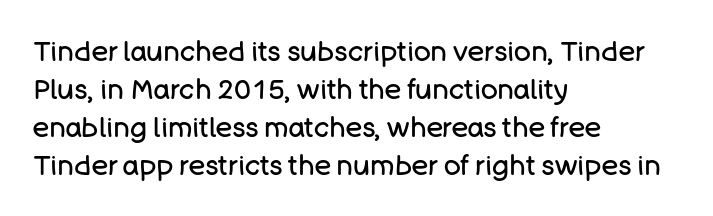
The block of text has a typical density, with ordinary space between rows. Weight: not bold — regular or lighter. The ragged edge is on the right, which tells us the setting is flush left. Think of a printed novel: that variable character pitch is what you see here. In terms of posture, this sample is upright. Rule under the text: the space is simply empty.
